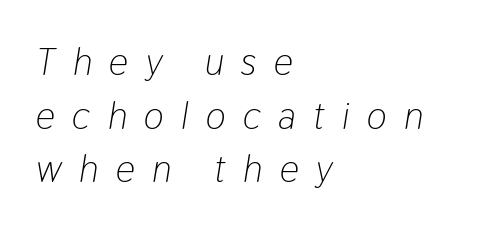
The image shows 38 px light, condensed type, italic (leaning right); set left-aligned, normal line spacing (1.41x), unusually wide letter spacing (+0.46 em), not underlined; low stroke contrast and a medium x-height.
